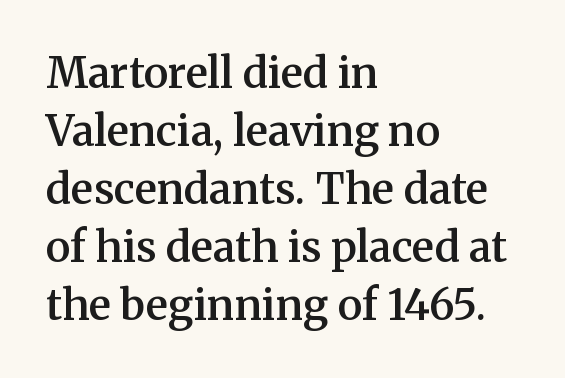
Look at the stroke-to-counter ratio: somewhat heavy, a semibold. Line beginnings align vertically; line endings do not. The tracking reads as untouched default to a designer's eye. A typesetter would call this proportional, since set widths differ per character.
